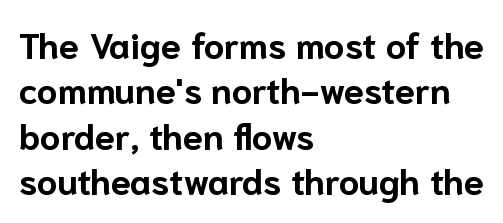
Q: Is the text bold? A: Yes.
Q: Is the text italic (slanted)? A: No, it is upright.
Q: Is the typeface a serif or a sans-serif typeface? A: Sans-serif.
Q: Is the text underlined? A: No.
Q: How is the paragraph aligned? A: Left-aligned.
Q: Is the spacing between letters normal or unusually wide? A: Normal.
Q: Is the spacing between lines tight, normal or loose? A: Normal.
Q: Width (condensed, normal, or wide)? A: Normal.
Q: Stroke contrast? A: Low.
Q: x-height? A: Medium.
Q: Monospaced? A: No.
